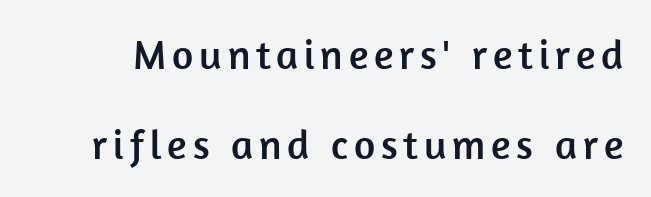
The image shows 41 px sans-serif type, upright; set loose line spacing (2.19x), not underlined; low stroke contrast and a medium x-height.
